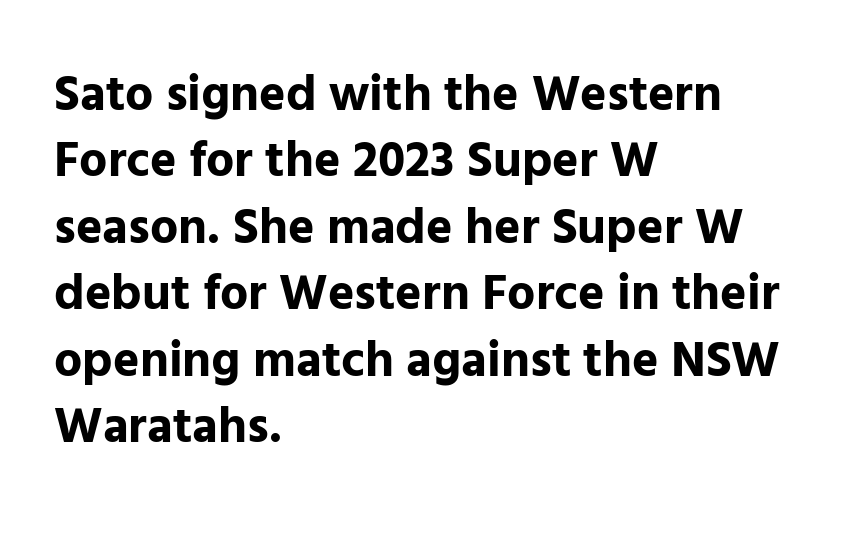
{"serif": "no", "italic": "no", "bold": "yes", "weight": "bold", "width": "normal", "stroke_contrast": "low", "x_height": "medium", "monospaced": "no", "underline": "no", "align": "left", "line_spacing": "normal", "line_spacing_ratio": 1.33, "letter_spacing": "normal", "letter_spacing_em": 0.0, "glyph_px": 50}
